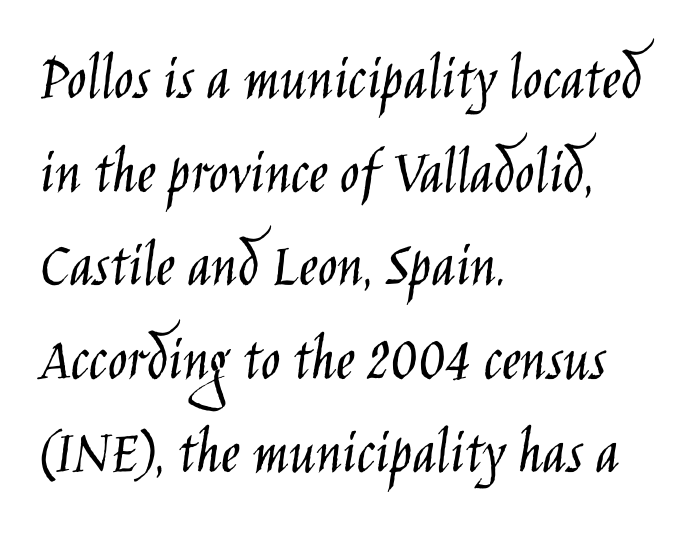
{"serif": "no", "bold": "no", "weight": "light", "width": "condensed", "stroke_contrast": "low", "x_height": "large", "monospaced": "no", "underline": "no", "align": "left", "line_spacing": "normal", "line_spacing_ratio": 1.44, "letter_spacing": "normal", "letter_spacing_em": 0.0, "glyph_px": 65}
